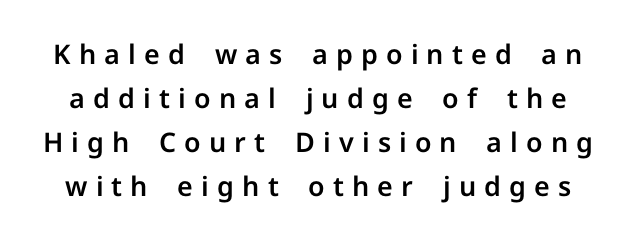
Q: Is the text italic (slanted)? A: No, it is upright.
Q: Is the text underlined? A: No.
Q: Is the spacing between letters normal or unusually wide? A: Unusually wide.
Q: Is the spacing between lines tight, normal or loose? A: Normal.
